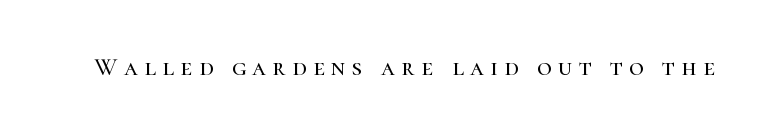
Q: Is the text italic (slanted)? A: No, it is upright.
Q: Is the text underlined? A: No.
Q: Is the spacing between letters normal or unusually wide? A: Unusually wide.
